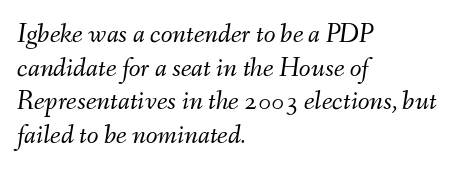
The image shows 27 px text type, italic (leaning right); set left-aligned, normal line spacing (1.25x), normal letter spacing, not underlined.
